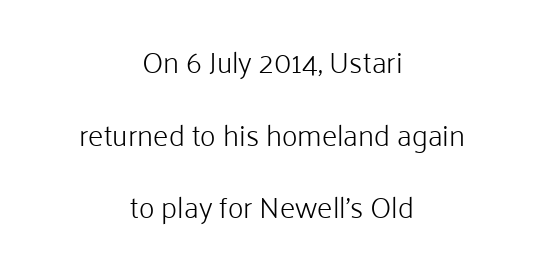
Any mark beneath the type? The region is blank. Look at the tracking — it's just the regular setting, nothing added. Nothing heavy about these letters — not bold at all. The face used here is proportionally spaced, like ordinary book or web type. The letters carry no serifs — their stems end cleanly without finishing strokes. Teacher's note: observe the equal gaps on both sides — that is centered alignment.
